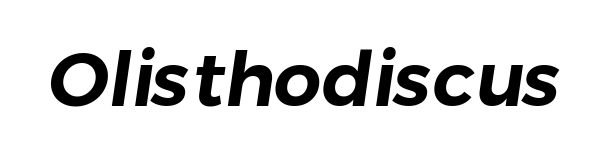
Is this a fixed-width face? No — the glyphs have proportional, varying widths. Descenders hang freely into open space. Inter-character spacing is left at the font's built-in metrics. What kind of face is this? One without serifs — a sans.
